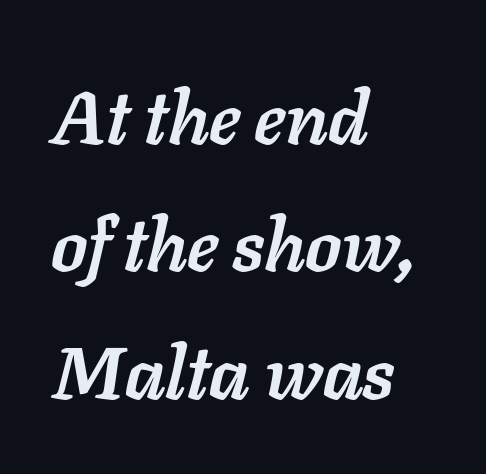
Nobody drew a line under any word here. Proportional: the letters do not fall into vertical columns. The font is running at its bold setting. Quick note: italic. There is no visible air inserted between adjacent glyphs. Alignment: flush left.
